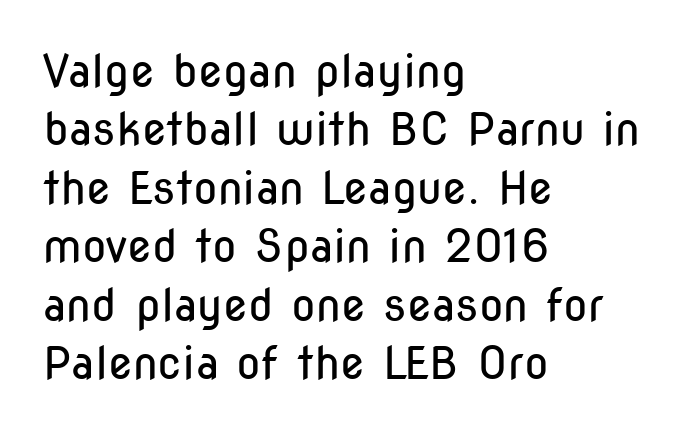
Q: Is the text bold? A: No.
Q: Is the text italic (slanted)? A: No, it is upright.
Q: Is the typeface a serif or a sans-serif typeface? A: Sans-serif.
Q: Is the text underlined? A: No.
Q: How is the paragraph aligned? A: Left-aligned.
Q: Is the spacing between letters normal or unusually wide? A: Normal.
Q: Is the spacing between lines tight, normal or loose? A: Normal.
Q: Width (condensed, normal, or wide)? A: Condensed.
Q: Stroke contrast? A: Low.
Q: x-height? A: Medium.
Q: Monospaced? A: No.
